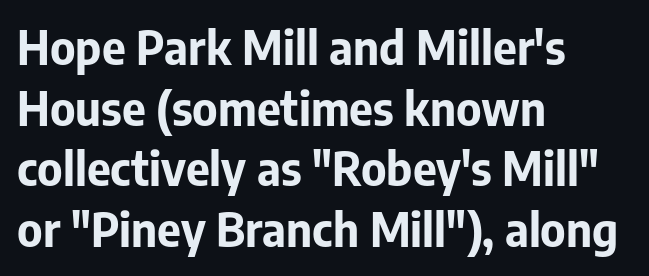
The image shows 46 px bold sans-serif type, upright; set left-aligned, normal line spacing (1.32x), normal letter spacing, not underlined; low stroke contrast and a medium x-height.
